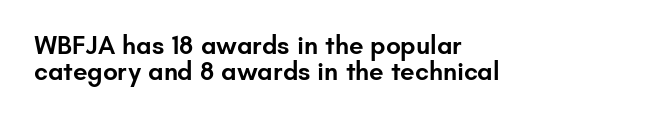
Q: Is the text bold? A: Semi-bold.
Q: Is the text italic (slanted)? A: No, it is upright.
Q: Is the text underlined? A: No.
Q: How is the paragraph aligned? A: Left-aligned.
Q: Is the spacing between letters normal or unusually wide? A: Normal.
Q: Is the spacing between lines tight, normal or loose? A: Tight.
